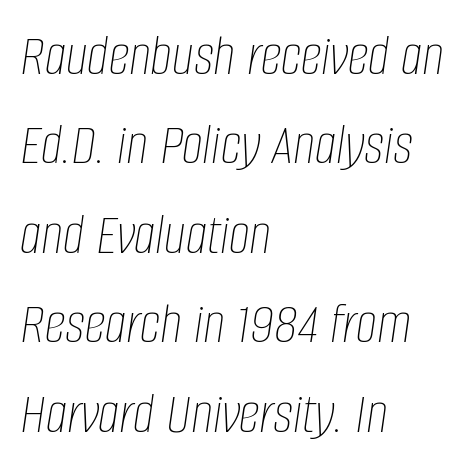
The image shows 60 px thin, condensed type, italic (leaning right); set left-aligned, normal line spacing (1.49x), normal letter spacing, not underlined; low stroke contrast and a large x-height.
